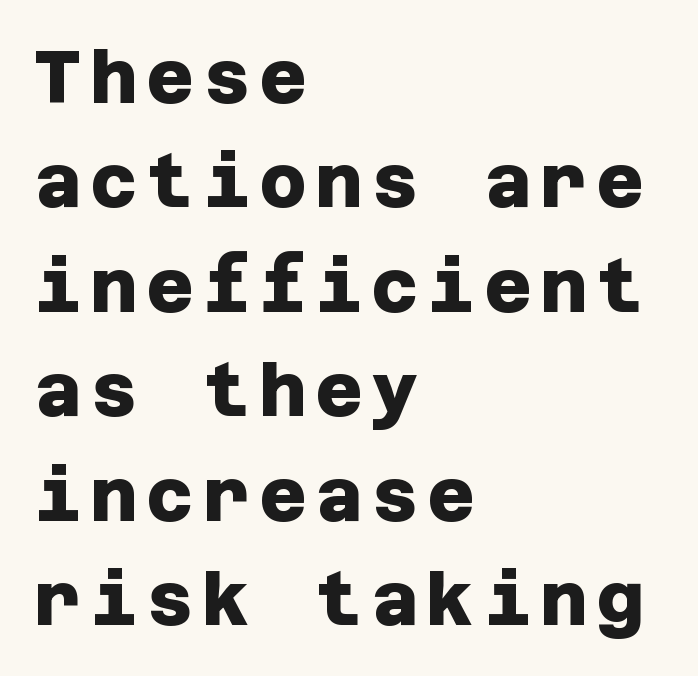
The typesetter chose a ragged-right arrangement here. No feet cap the strokes, marking this as sans-serif type. These lines sit exactly where default settings would place them. Descenders hang freely into open space.
